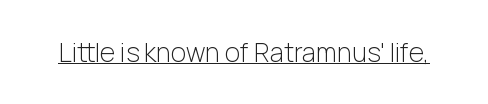
The image shows 26 px text type, upright; set normal letter spacing, underlined.
